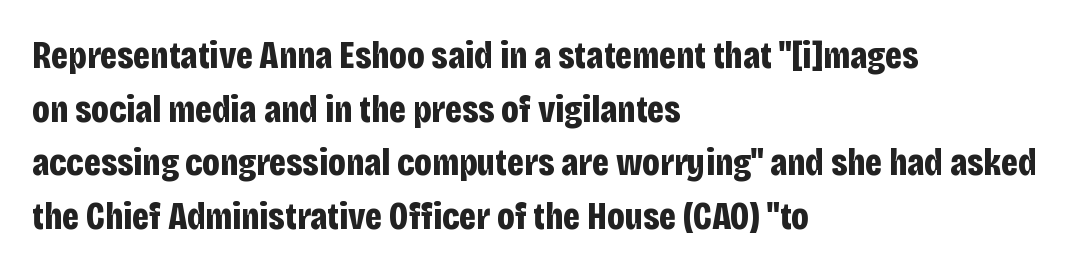
The image shows 38 px bold, condensed sans-serif type, upright; set left-aligned, normal line spacing (1.41x), normal letter spacing, not underlined; low stroke contrast and a large x-height.
